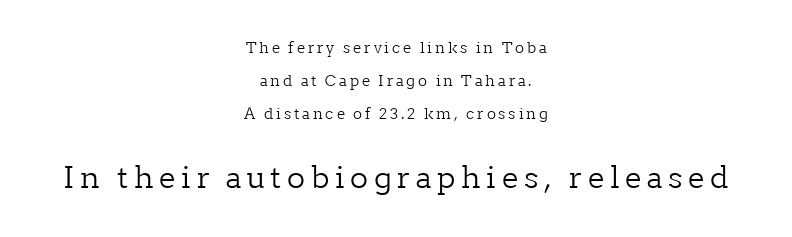
Q: Is the text bold? A: No.
Q: Is the text italic (slanted)? A: No, it is upright.
Q: Is the typeface a serif or a sans-serif typeface? A: Serif.
Q: Is the text underlined? A: No.
Q: How is the paragraph aligned? A: Centered.
Q: Is the spacing between lines tight, normal or loose? A: Loose.
Q: Which block of text is set in a larger size, the first (top) or the second (bottom)? A: The second (bottom) one.
Q: Width (condensed, normal, or wide)? A: Normal.
Q: Stroke contrast? A: Low.
Q: x-height? A: Medium.
Q: Monospaced? A: No.
